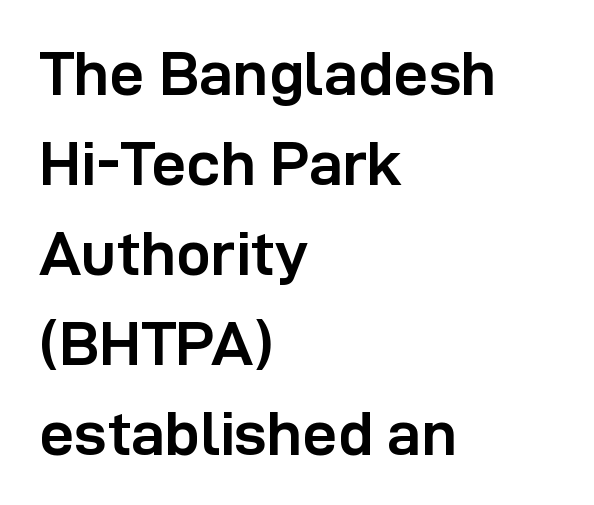
{"serif": "no", "italic": "no", "bold": "yes", "weight": "semibold", "width": "normal", "stroke_contrast": "low", "x_height": "medium", "monospaced": "no", "underline": "no", "align": "left", "line_spacing": "normal", "line_spacing_ratio": 1.45, "letter_spacing": "normal", "letter_spacing_em": 0.0, "glyph_px": 62}
